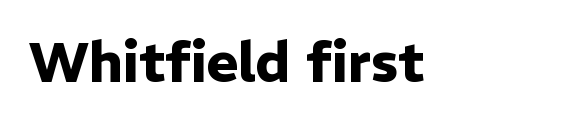
The image shows 55 px heavy sans-serif type, upright; set normal letter spacing, not underlined; low stroke contrast and a medium x-height.
